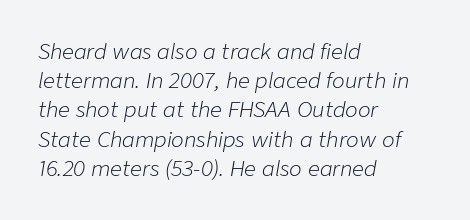
{"italic": "yes", "lean": "right", "slant_degrees": 9, "bold": "no", "underline": "no", "align": "left", "line_spacing": "normal", "line_spacing_ratio": 1.39, "letter_spacing": "normal", "letter_spacing_em": 0.0, "glyph_px": 21}
